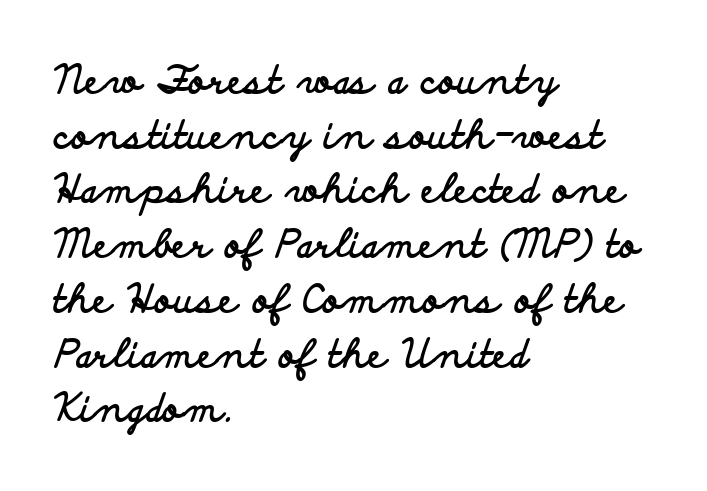
Q: Is the text bold? A: Yes.
Q: Is the text italic (slanted)? A: Yes.
Q: Is the typeface a serif or a sans-serif typeface? A: Sans-serif.
Q: Is the text underlined? A: No.
Q: How is the paragraph aligned? A: Left-aligned.
Q: Is the spacing between letters normal or unusually wide? A: Normal.
Q: Is the spacing between lines tight, normal or loose? A: Normal.
Q: Width (condensed, normal, or wide)? A: Wide.
Q: Stroke contrast? A: Low.
Q: x-height? A: Small.
Q: Monospaced? A: No.
